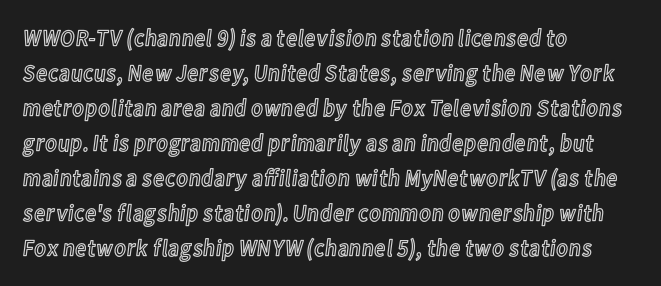
Q: Is the text italic (slanted)? A: Yes.
Q: Is the text underlined? A: No.
Q: How is the paragraph aligned? A: Left-aligned.
Q: Is the spacing between letters normal or unusually wide? A: Normal.
Q: Is the spacing between lines tight, normal or loose? A: Normal.
